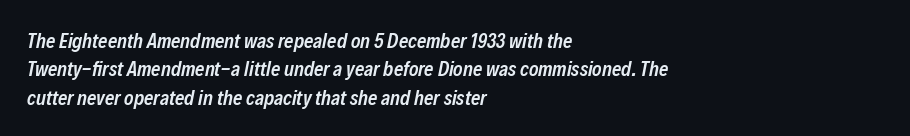
Q: Is the text bold? A: Semi-bold.
Q: Is the text italic (slanted)? A: Yes, it leans right by about 12 degrees.
Q: Is the text underlined? A: No.
Q: How is the paragraph aligned? A: Left-aligned.
Q: Is the spacing between letters normal or unusually wide? A: Normal.
Q: Is the spacing between lines tight, normal or loose? A: Normal.
